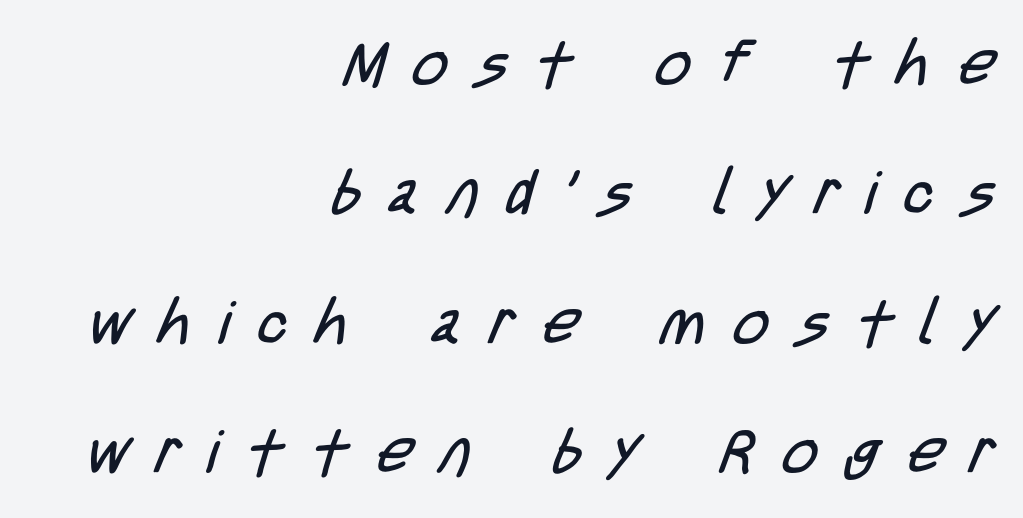
{"serif": "no", "bold": "no", "weight": "regular", "width": "condensed", "stroke_contrast": "low", "x_height": "large", "monospaced": "no", "underline": "no", "align": "right", "line_spacing": "loose", "line_spacing_ratio": 2.12, "letter_spacing": "wide", "letter_spacing_em": 0.46, "glyph_px": 61}
